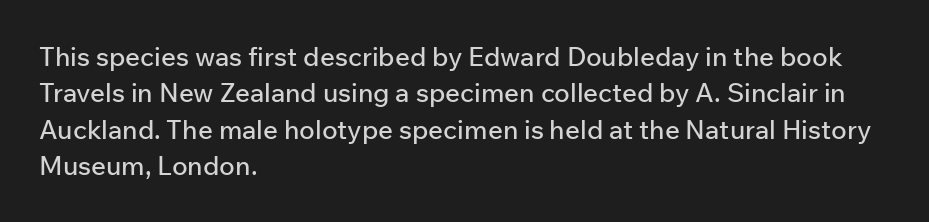
The image shows 26 px text type, upright; set left-aligned, normal line spacing (1.4x), normal letter spacing, not underlined.
